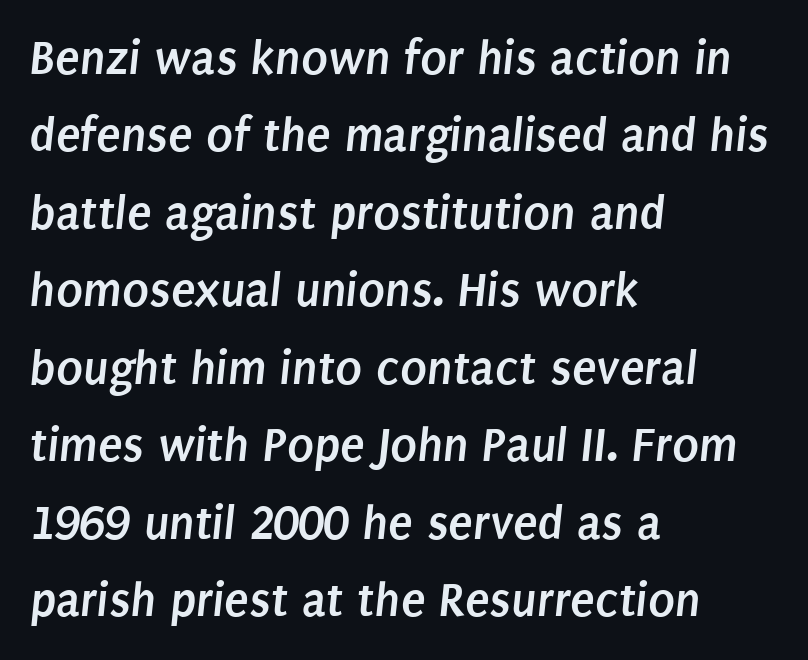
{"serif": "no", "bold": "yes", "weight": "semibold", "width": "condensed", "stroke_contrast": "low", "x_height": "large", "monospaced": "no", "underline": "no", "align": "left", "line_spacing": "normal", "line_spacing_ratio": 1.55, "letter_spacing": "normal", "letter_spacing_em": 0.0, "glyph_px": 50}
